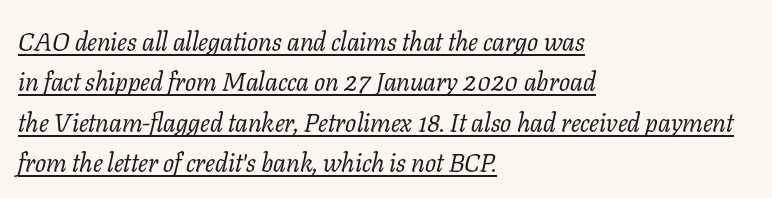
{"italic": "yes", "lean": "right", "slant_degrees": 11, "bold": "no", "underline": "yes", "align": "left", "line_spacing": "normal", "line_spacing_ratio": 1.55, "letter_spacing": "normal", "letter_spacing_em": 0.0, "glyph_px": 26}
